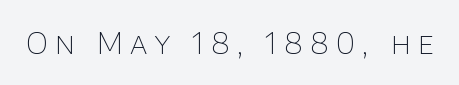
{"serif": "no", "italic": "no", "bold": "no", "weight": "thin", "width": "normal", "stroke_contrast": "low", "x_height": "large", "monospaced": "no", "underline": "no", "letter_spacing": "wide", "letter_spacing_em": 0.26, "glyph_px": 29}
